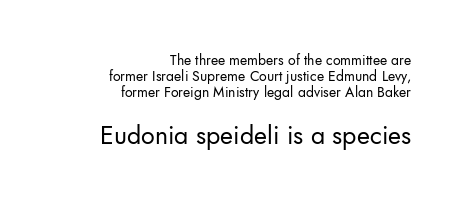
The typesetting does not lean heavy: it is not bold. The lettering holds an erect, upright posture throughout. How would I describe the line gaps? Narrow and economical. Honestly, the letter spacing is just normal — you wouldn't notice it.
